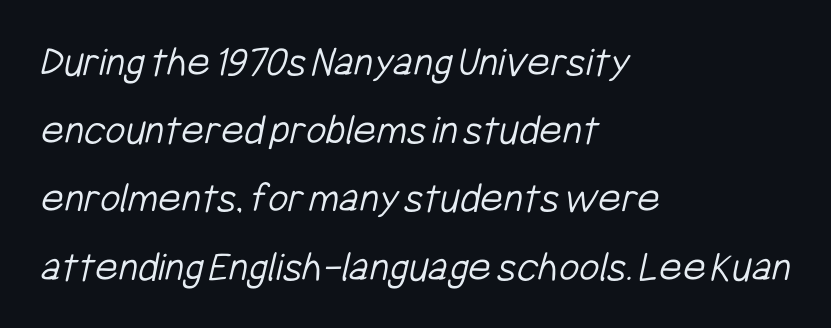
{"serif": "no", "bold": "no", "weight": "light", "width": "condensed", "stroke_contrast": "low", "x_height": "medium", "monospaced": "no", "underline": "no", "align": "left", "line_spacing": "normal", "line_spacing_ratio": 1.55, "letter_spacing": "normal", "letter_spacing_em": 0.0, "glyph_px": 44}
